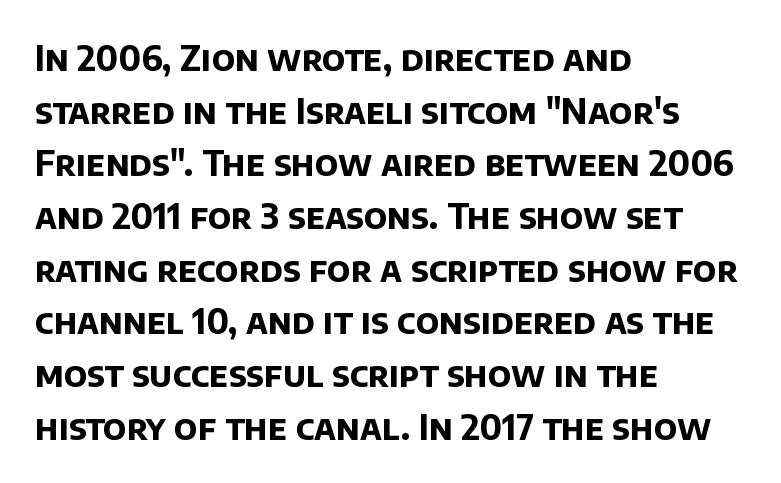
{"serif": "no", "bold": "yes", "weight": "bold", "width": "normal", "stroke_contrast": "low", "x_height": "large", "monospaced": "no", "underline": "no", "align": "left", "line_spacing": "normal", "line_spacing_ratio": 1.55, "letter_spacing": "normal", "letter_spacing_em": 0.0, "glyph_px": 34}
